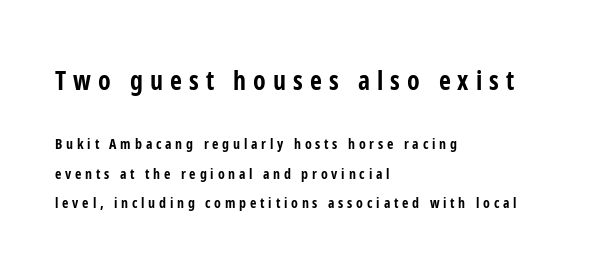
Q: Is the text bold? A: Yes.
Q: Is the text italic (slanted)? A: No, it is upright.
Q: Is the text underlined? A: No.
Q: How is the paragraph aligned? A: Left-aligned.
Q: Is the spacing between letters normal or unusually wide? A: Unusually wide.
Q: Is the spacing between lines tight, normal or loose? A: Loose.
Q: Which block of text is set in a larger size, the first (top) or the second (bottom)? A: The first (top) one.
